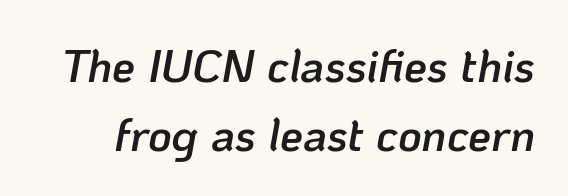
Q: Is the text bold? A: Semi-bold.
Q: Is the text italic (slanted)? A: Yes, it leans right by about 10 degrees.
Q: Is the text underlined? A: No.
Q: Is the spacing between letters normal or unusually wide? A: Normal.
Q: Is the spacing between lines tight, normal or loose? A: Normal.
Q: Width (condensed, normal, or wide)? A: Normal.
Q: Stroke contrast? A: Low.
Q: x-height? A: Medium.
Q: Monospaced? A: No.
